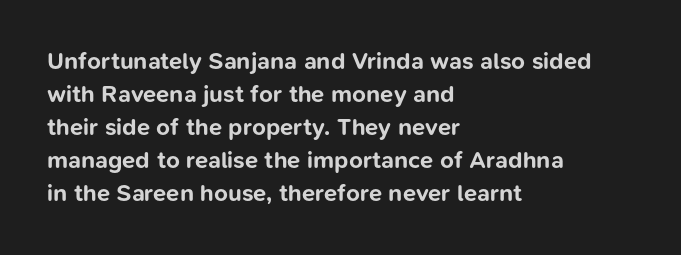
The image shows 24 px bold type, upright; set left-aligned, normal line spacing (1.37x), normal letter spacing, not underlined.
